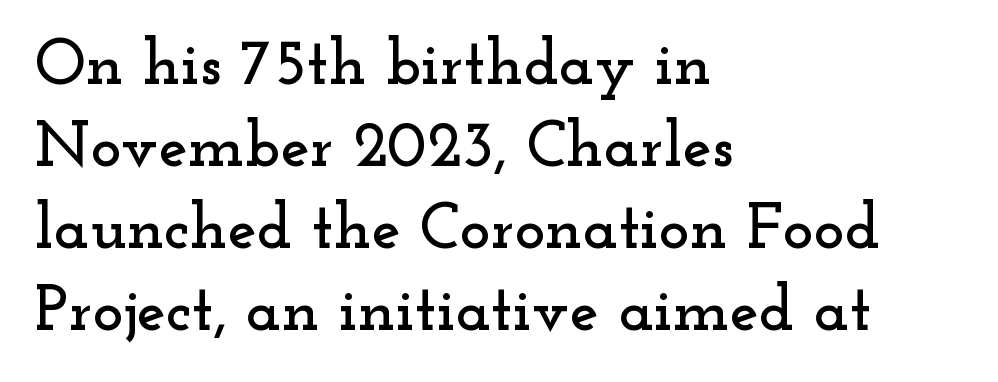
Honestly, the letter spacing is just normal — you wouldn't notice it. In CSS terms this would be text-align: left. The characters display serif detailing at their extremities. The area under the type is left untouched. The space between consecutive lines is moderate.
